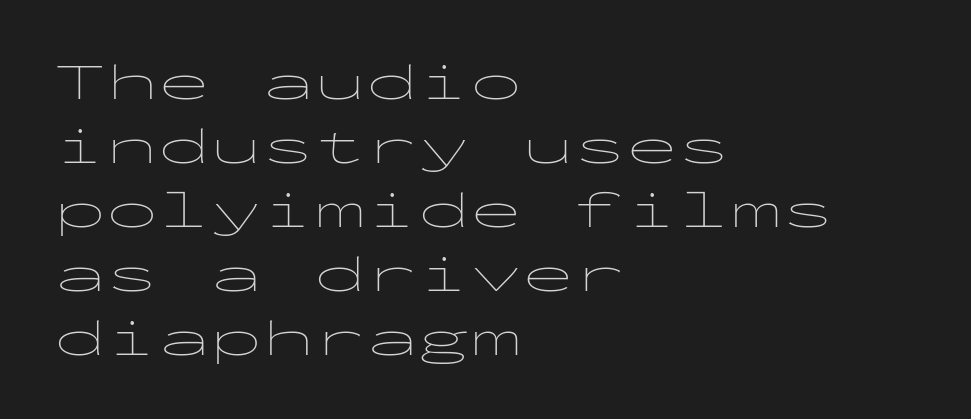
The image shows 52 px thin, wide sans-serif type, upright, monospaced; set left-aligned, line spacing 1.23x, normal letter spacing, not underlined; low stroke contrast and a medium x-height.
